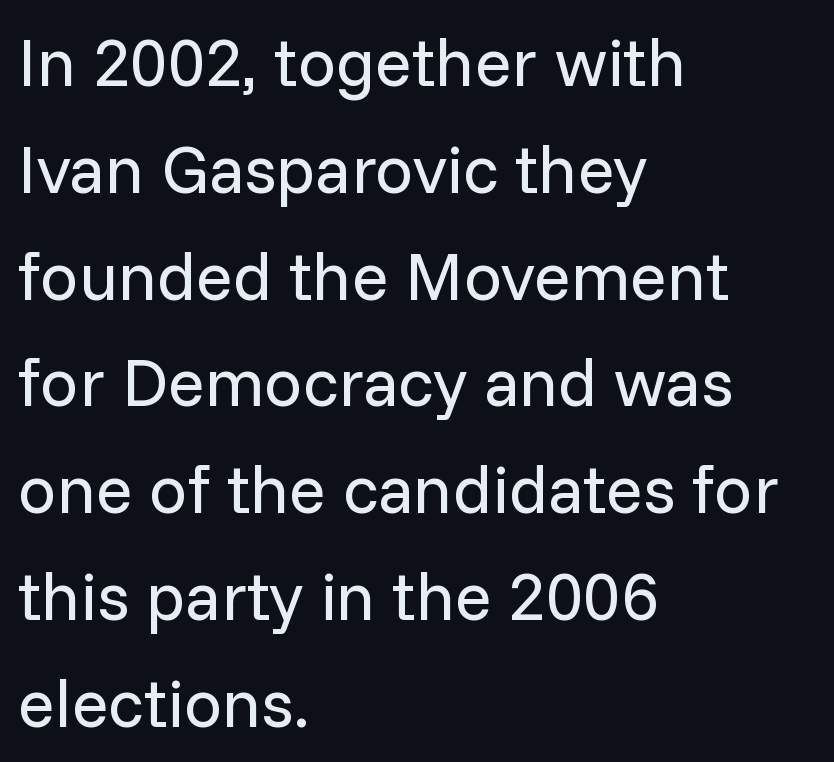
Q: Is the text bold? A: No.
Q: Is the text italic (slanted)? A: No, it is upright.
Q: Is the typeface a serif or a sans-serif typeface? A: Sans-serif.
Q: Is the text underlined? A: No.
Q: How is the paragraph aligned? A: Left-aligned.
Q: Is the spacing between letters normal or unusually wide? A: Normal.
Q: Is the spacing between lines tight, normal or loose? A: Normal.
Q: Width (condensed, normal, or wide)? A: Normal.
Q: Stroke contrast? A: Low.
Q: x-height? A: Medium.
Q: Monospaced? A: No.
